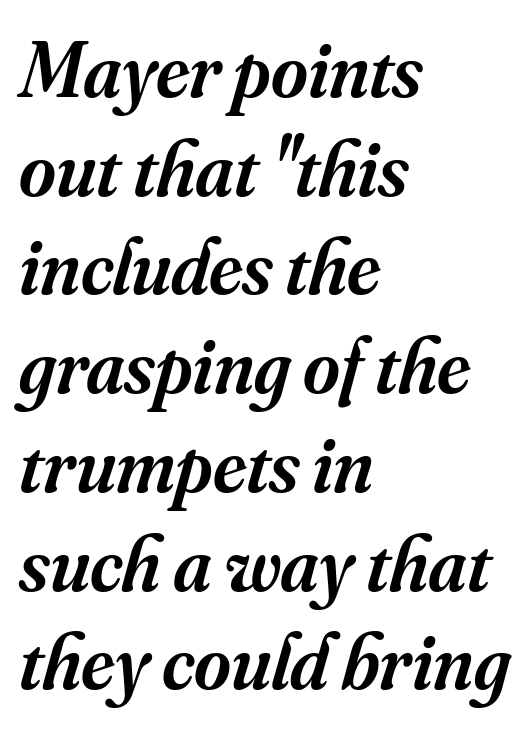
Check where the strokes stop: tiny serifs finish them off. The rag falls on the right side of this text block. A bare baseline throughout the passage. How are the letters spaced? Ordinarily, with no added tracking. Evenly set lines give the paragraph a standard silhouette.
